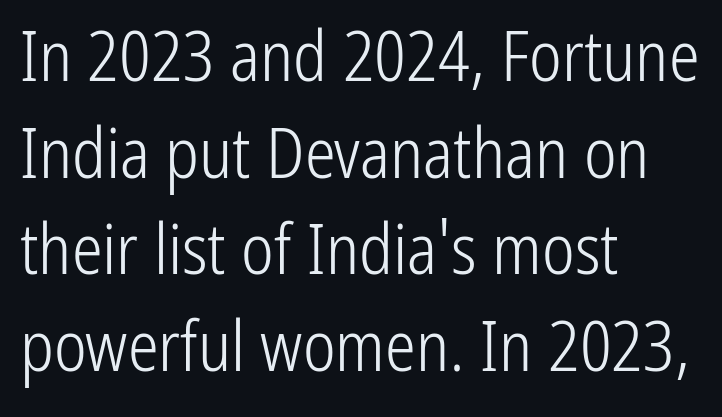
Q: Is the text bold? A: No.
Q: Is the text italic (slanted)? A: No, it is upright.
Q: Is the typeface a serif or a sans-serif typeface? A: Sans-serif.
Q: Is the text underlined? A: No.
Q: How is the paragraph aligned? A: Left-aligned.
Q: Is the spacing between letters normal or unusually wide? A: Normal.
Q: Is the spacing between lines tight, normal or loose? A: Normal.
Q: Width (condensed, normal, or wide)? A: Condensed.
Q: Stroke contrast? A: Low.
Q: x-height? A: Medium.
Q: Monospaced? A: No.
